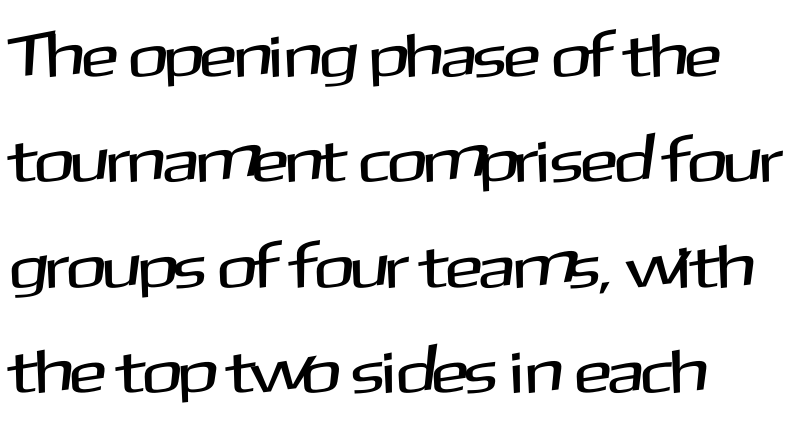
The image shows 62 px sans-serif type, upright; set normal line spacing (1.7x), normal letter spacing, not underlined; medium stroke contrast and a medium x-height.
